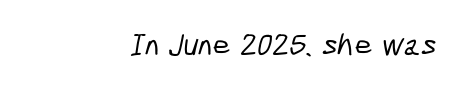
Spacing between characters is what you'd get straight out of the box. You can tell from the bare stems that sans-serif type was used. Just letters on the line, the space beneath them empty. The passage shown is typed in a proportional face where columns would drift.
